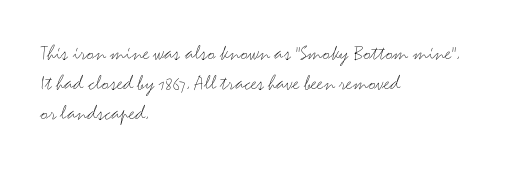
{"bold": "no", "underline": "no", "align": "left", "line_spacing": "normal", "line_spacing_ratio": 1.36, "letter_spacing": "normal", "letter_spacing_em": 0.0, "glyph_px": 22}
